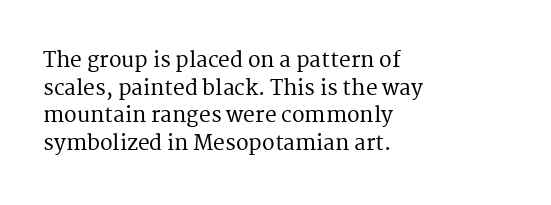
Q: Is the text italic (slanted)? A: No, it is upright.
Q: Is the text underlined? A: No.
Q: How is the paragraph aligned? A: Left-aligned.
Q: Is the spacing between letters normal or unusually wide? A: Normal.
Q: Is the spacing between lines tight, normal or loose? A: Normal.
